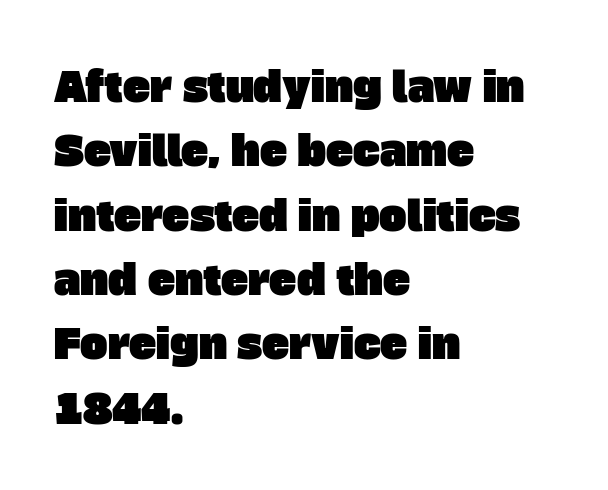
{"serif": "no", "width": "normal", "stroke_contrast": "low", "x_height": "large", "monospaced": "no", "underline": "no", "align": "left", "line_spacing": "normal", "line_spacing_ratio": 1.57, "letter_spacing": "normal", "letter_spacing_em": 0.0, "glyph_px": 41}
